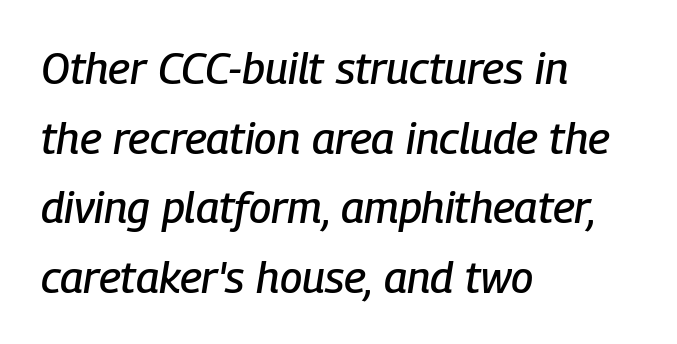
{"italic": "yes", "lean": "right", "slant_degrees": 9, "width": "condensed", "stroke_contrast": "low", "x_height": "medium", "monospaced": "no", "underline": "no", "align": "left", "line_spacing": "normal", "line_spacing_ratio": 1.58, "letter_spacing": "normal", "letter_spacing_em": 0.0, "glyph_px": 44}
